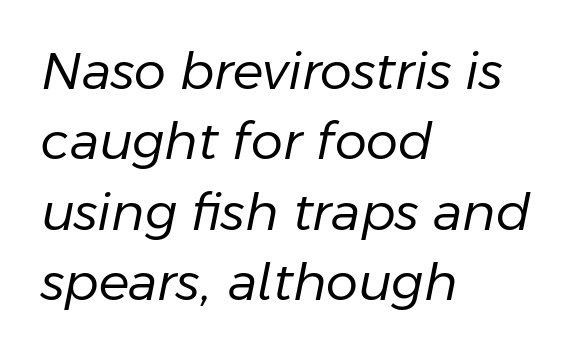
Q: Is the text bold? A: No.
Q: Is the text italic (slanted)? A: Yes, it leans right by about 11 degrees.
Q: Is the text underlined? A: No.
Q: How is the paragraph aligned? A: Left-aligned.
Q: Is the spacing between letters normal or unusually wide? A: Normal.
Q: Is the spacing between lines tight, normal or loose? A: Normal.
Q: Width (condensed, normal, or wide)? A: Normal.
Q: Stroke contrast? A: Low.
Q: x-height? A: Medium.
Q: Monospaced? A: No.
